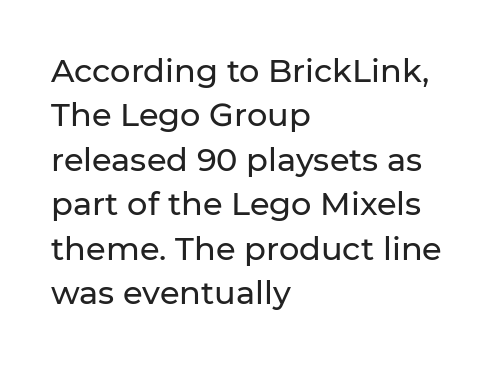
{"serif": "no", "italic": "no", "width": "normal", "stroke_contrast": "low", "x_height": "medium", "monospaced": "no", "underline": "no", "align": "left", "line_spacing": "normal", "line_spacing_ratio": 1.39, "letter_spacing": "normal", "letter_spacing_em": 0.0, "glyph_px": 32}
